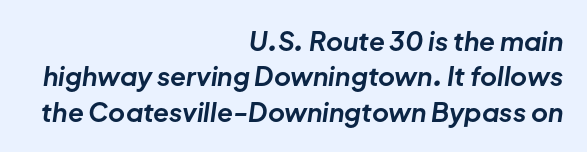
Q: Is the text bold? A: Yes.
Q: Is the text italic (slanted)? A: Yes, it leans right by about 8 degrees.
Q: Is the text underlined? A: No.
Q: How is the paragraph aligned? A: Right-aligned.
Q: Is the spacing between letters normal or unusually wide? A: Normal.
Q: Is the spacing between lines tight, normal or loose? A: Normal.
